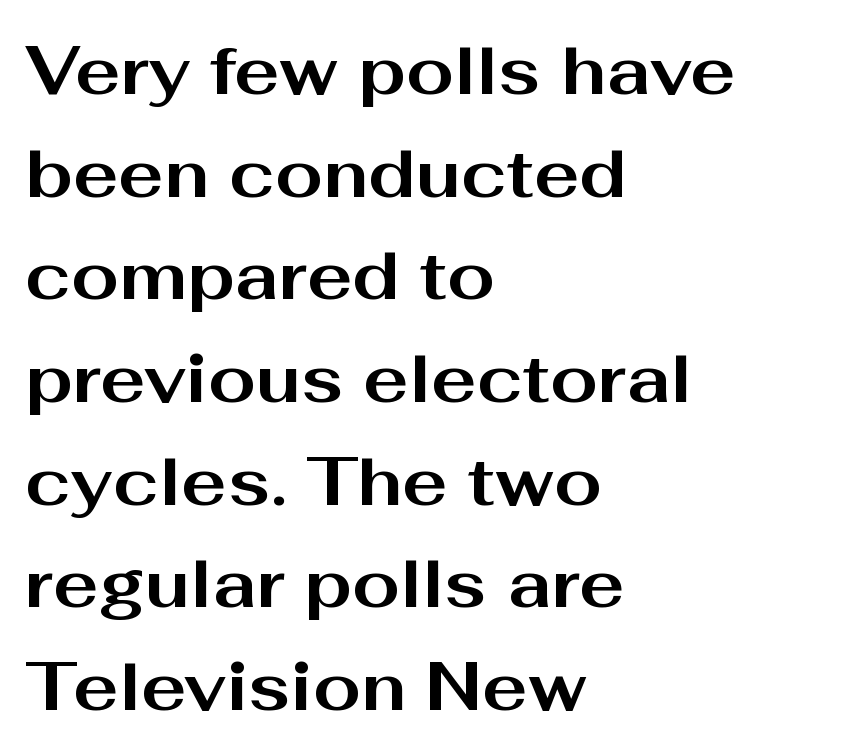
The typesetting leans heavy: a genuine bold. Interline gaps are of average width in this sample. This is sans-serif lettering, the kind often seen on screens and signage. The zone under the glyphs is completely vacant.
